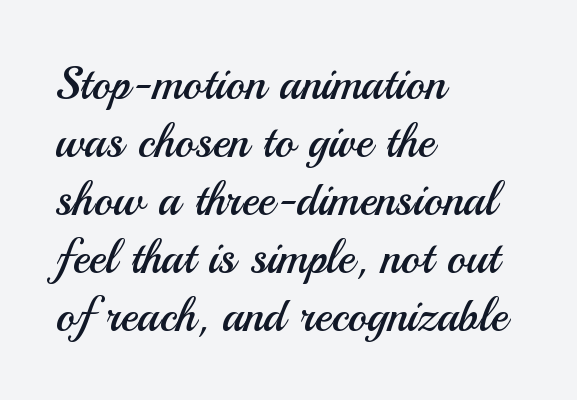
The zone under the glyphs is completely vacant. In terms of letterform style, serifs are entirely absent. Spacing verdict: proportional, widths tailored to each character. Compared with a typical body face, this is equally light or lighter still.
